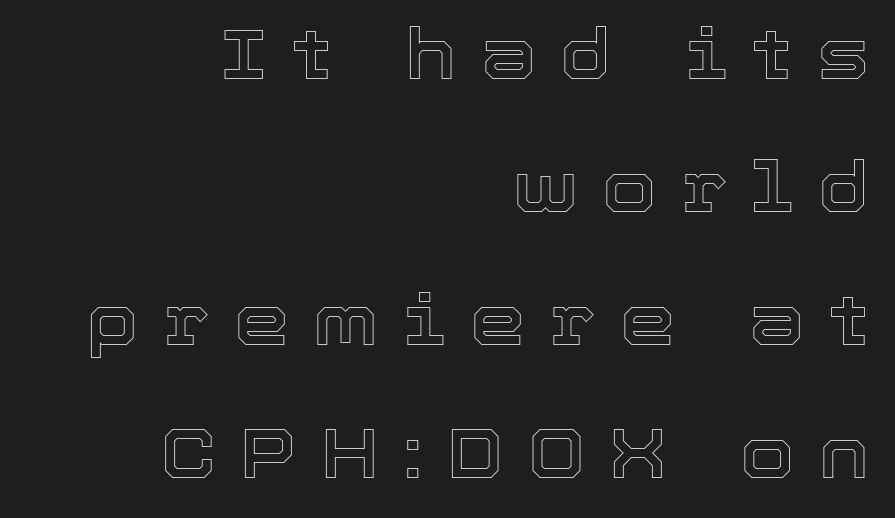
The tracking reads as deliberately expanded to a designer's eye. Here the designer chose a conventional face with non-uniform glyph widths. Right-aligned paragraph, ragged on the left. The gap between lines stays unmarked. Line spacing here is loose. Posture: upright roman.
